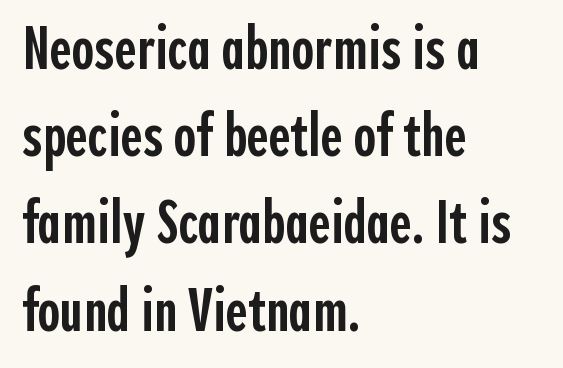
Nobody touched the tracking dial on this one. The typesetter chose a ragged-right arrangement here. Unlike a traditional serif, this face leaves its strokes unadorned. The font's upright variant was chosen for this text. A typesetter would call this proportional, since set widths differ per character. Baseline-to-baseline distance is the conventional proportion of letter height.
